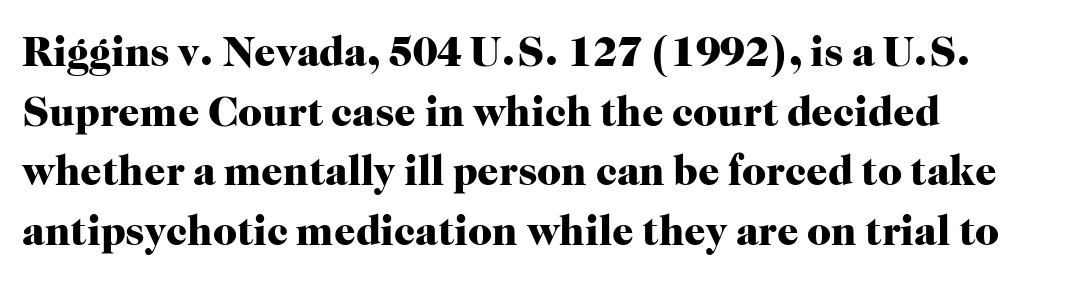
The space beneath each line is pristine and unruled. A dark, heavy texture on the line: the type is bold. Italic: no, the glyphs are upright roman. Teacher's note: observe the even left margin — that is flush-left alignment. The letters carry serifs — small finishing strokes at the ends of their stems.
